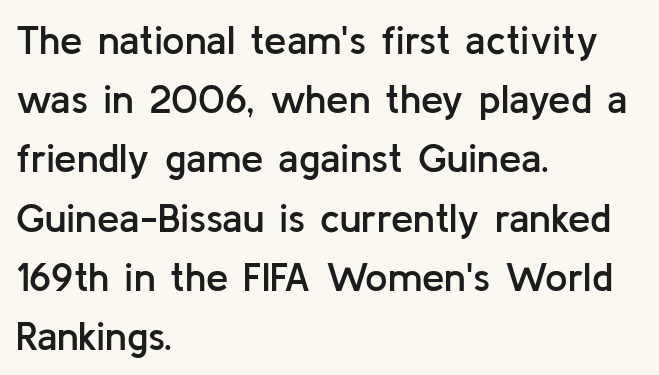
Q: Is the text bold? A: Semi-bold.
Q: Is the text italic (slanted)? A: No, it is upright.
Q: Is the typeface a serif or a sans-serif typeface? A: Sans-serif.
Q: Is the text underlined? A: No.
Q: How is the paragraph aligned? A: Left-aligned.
Q: Is the spacing between letters normal or unusually wide? A: Normal.
Q: Is the spacing between lines tight, normal or loose? A: Normal.
Q: Width (condensed, normal, or wide)? A: Normal.
Q: Stroke contrast? A: Low.
Q: x-height? A: Medium.
Q: Monospaced? A: No.
